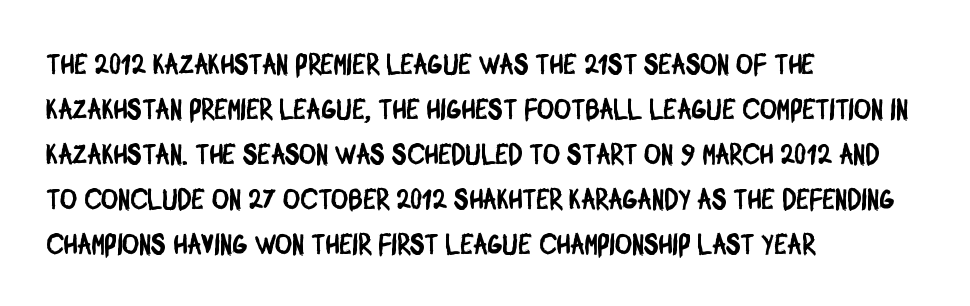
Q: Is the typeface a serif or a sans-serif typeface? A: Sans-serif.
Q: Is the text underlined? A: No.
Q: How is the paragraph aligned? A: Left-aligned.
Q: Is the spacing between letters normal or unusually wide? A: Normal.
Q: Is the spacing between lines tight, normal or loose? A: Normal.
Q: Width (condensed, normal, or wide)? A: Condensed.
Q: Stroke contrast? A: Low.
Q: x-height? A: Large.
Q: Monospaced? A: No.
